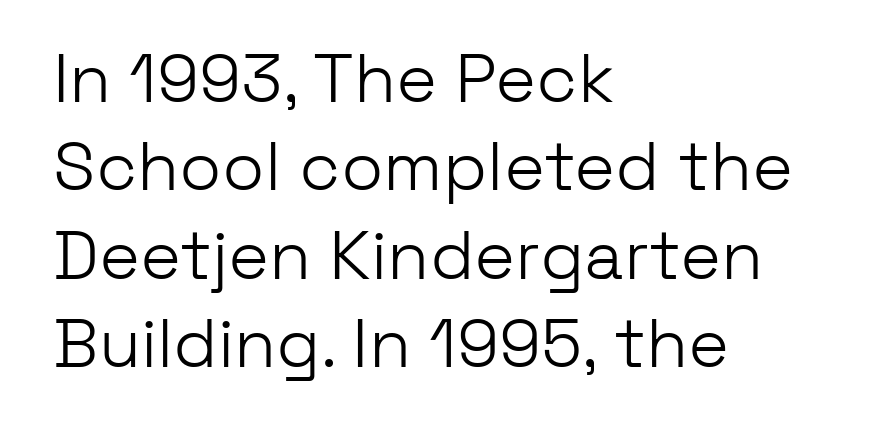
Does extra space separate the letters? No, they use regular spacing. Observe the absence of serifs on each vertical stroke in this sample. Normally led — the rows are evenly, conventionally spaced. Line starts are locked; line ends wander.
